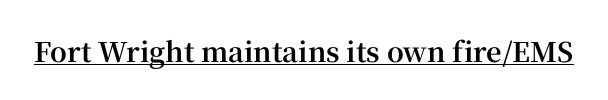
The letters stand straight up with perfectly vertical stems. Between one letter and the next there's only the usual sliver of space. Underlining? Definitely there. Strokes here are thick enough to call this a true bold.
